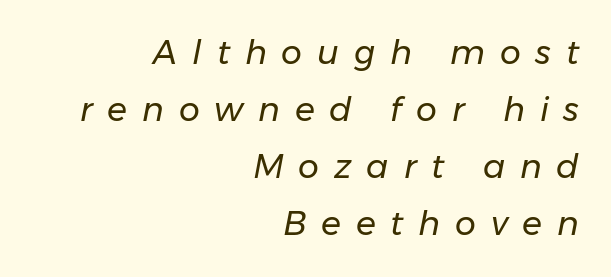
The image shows 33 px regular-weight type, italic (leaning right); set right-aligned, line spacing 1.73x, unusually wide letter spacing (+0.45 em), not underlined; low stroke contrast and a medium x-height.
